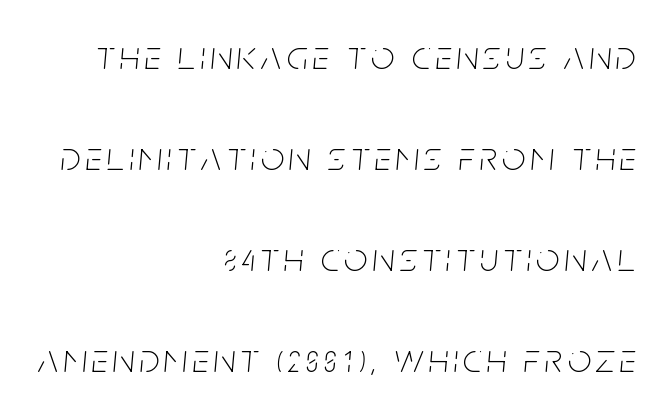
Q: Is the text bold? A: No.
Q: Is the text italic (slanted)? A: Yes, it leans right by about 5 degrees.
Q: Is the text underlined? A: No.
Q: How is the paragraph aligned? A: Right-aligned.
Q: Is the spacing between lines tight, normal or loose? A: Loose.
Q: Width (condensed, normal, or wide)? A: Condensed.
Q: Stroke contrast? A: Low.
Q: x-height? A: Large.
Q: Monospaced? A: No.
